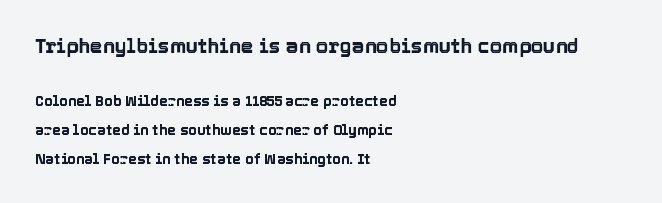
Q: Is the text italic (slanted)? A: No, it is upright.
Q: Is the text underlined? A: No.
Q: How is the paragraph aligned? A: Left-aligned.
Q: Is the spacing between letters normal or unusually wide? A: Normal.
Q: Is the spacing between lines tight, normal or loose? A: Loose.
Q: Which block of text is set in a larger size, the first (top) or the second (bottom)? A: The first (top) one.
